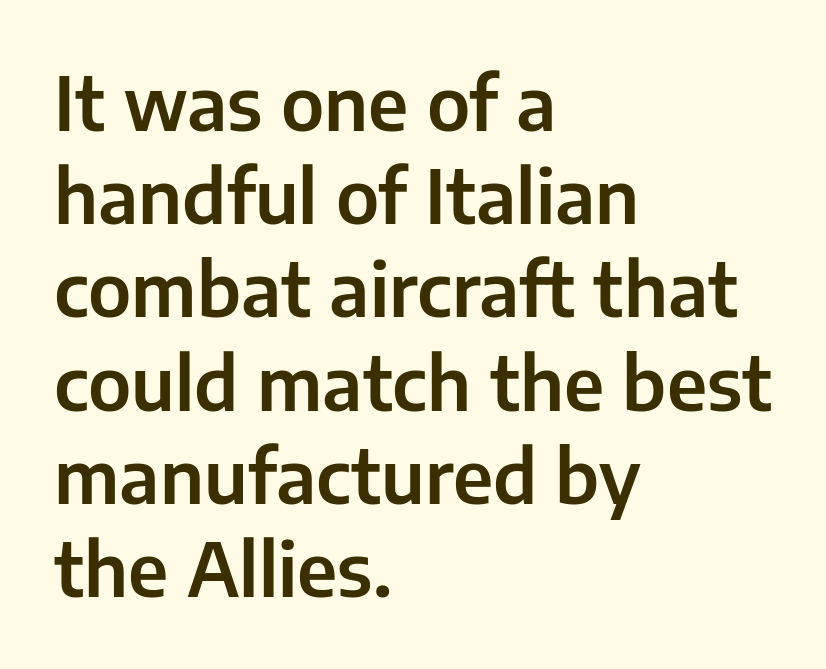
Q: Is the text italic (slanted)? A: No, it is upright.
Q: Is the typeface a serif or a sans-serif typeface? A: Sans-serif.
Q: Is the text underlined? A: No.
Q: How is the paragraph aligned? A: Left-aligned.
Q: Is the spacing between letters normal or unusually wide? A: Normal.
Q: Is the spacing between lines tight, normal or loose? A: Normal.
Q: Width (condensed, normal, or wide)? A: Normal.
Q: Stroke contrast? A: Low.
Q: x-height? A: Medium.
Q: Monospaced? A: No.
